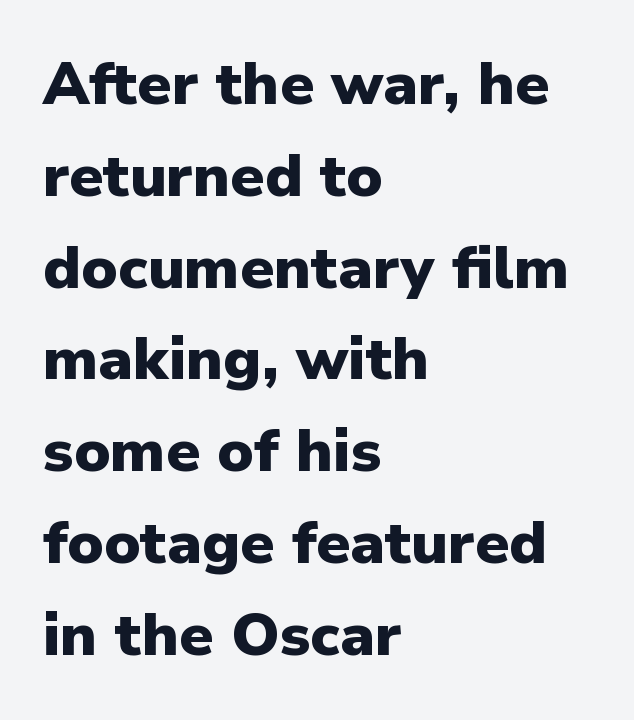
{"serif": "no", "italic": "no", "bold": "yes", "weight": "heavy", "width": "normal", "stroke_contrast": "low", "x_height": "medium", "monospaced": "no", "underline": "no", "align": "left", "line_spacing": "normal", "line_spacing_ratio": 1.53, "letter_spacing": "normal", "letter_spacing_em": 0.0, "glyph_px": 60}
